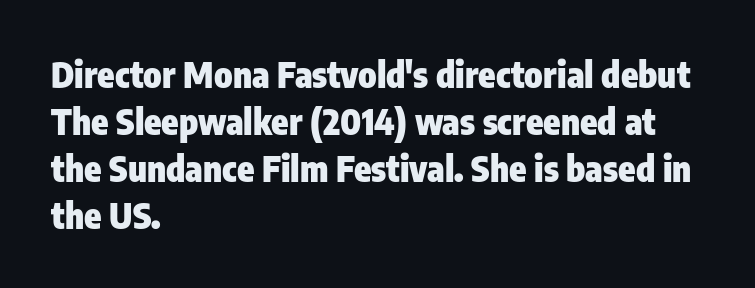
The image shows 35 px heavy, condensed sans-serif type, upright; set left-aligned, normal line spacing (1.34x), normal letter spacing, not underlined; low stroke contrast and a medium x-height.
